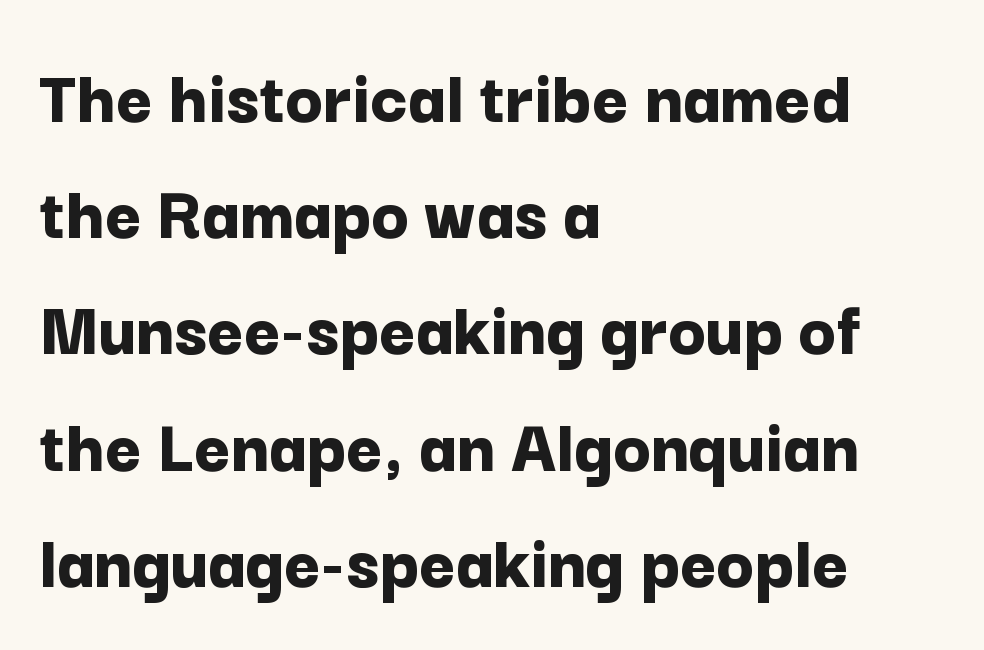
{"serif": "no", "italic": "no", "bold": "yes", "weight": "bold", "width": "normal", "stroke_contrast": "low", "x_height": "medium", "monospaced": "no", "underline": "no", "align": "left", "line_spacing": "normal", "line_spacing_ratio": 1.49, "letter_spacing": "normal", "letter_spacing_em": 0.0, "glyph_px": 78}
